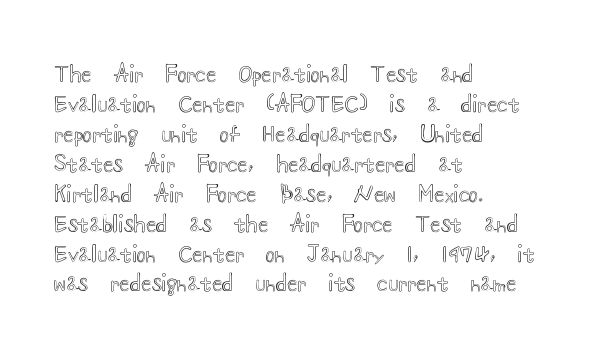
{"italic": "no", "underline": "no", "align": "left", "line_spacing": "normal", "line_spacing_ratio": 1.36, "letter_spacing": "normal", "letter_spacing_em": 0.0, "glyph_px": 22}
